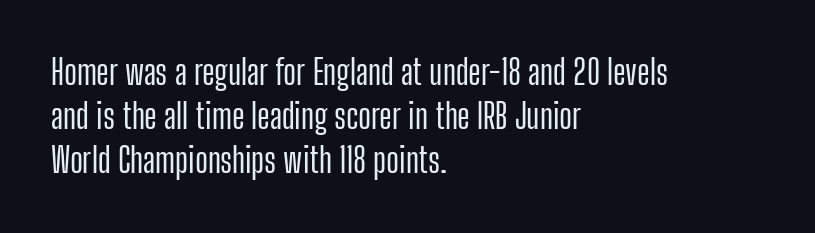
Line beginnings align vertically; line endings do not. Reading down the column, the eye jumps a familiar distance to each next line. A typesetter would call this zero additional tracking. Check where the strokes stop: nothing finishes them off — pure sans.
